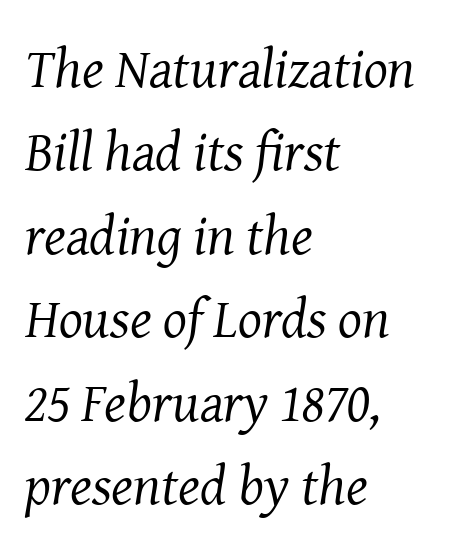
{"serif": "yes", "italic": "yes", "lean": "right", "slant_degrees": 8, "bold": "no", "weight": "regular", "width": "normal", "stroke_contrast": "medium", "x_height": "medium", "monospaced": "no", "underline": "no", "align": "left", "line_spacing": "normal", "line_spacing_ratio": 1.49, "letter_spacing": "normal", "letter_spacing_em": 0.0, "glyph_px": 56}
